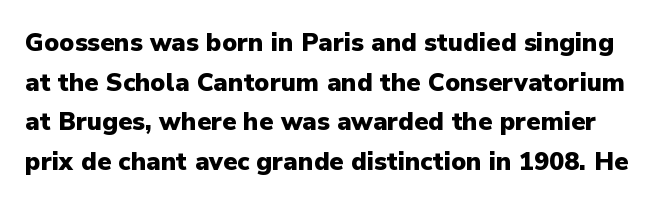
Q: Is the text bold? A: Yes.
Q: Is the text italic (slanted)? A: No, it is upright.
Q: Is the text underlined? A: No.
Q: Is the spacing between letters normal or unusually wide? A: Normal.
Q: Is the spacing between lines tight, normal or loose? A: Normal.
